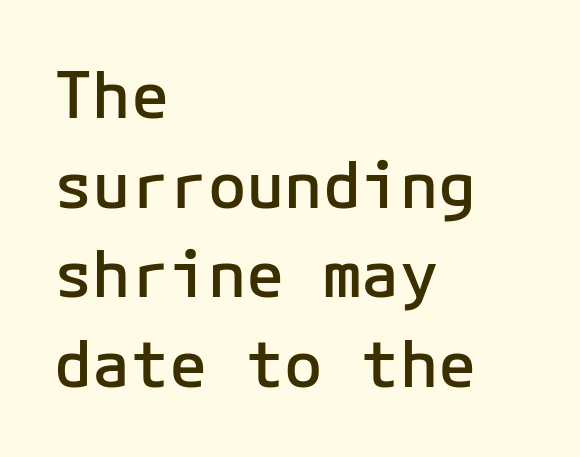
The image shows 64 px semibold sans-serif type, upright; set left-aligned, normal line spacing (1.4x), normal letter spacing, not underlined; low stroke contrast and a medium x-height.
